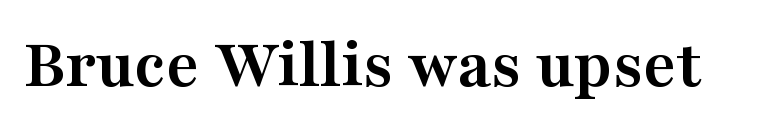
{"serif": "yes", "italic": "no", "bold": "yes", "weight": "semibold", "width": "wide", "stroke_contrast": "medium", "x_height": "medium", "monospaced": "no", "underline": "no", "letter_spacing": "normal", "letter_spacing_em": 0.0, "glyph_px": 71}
